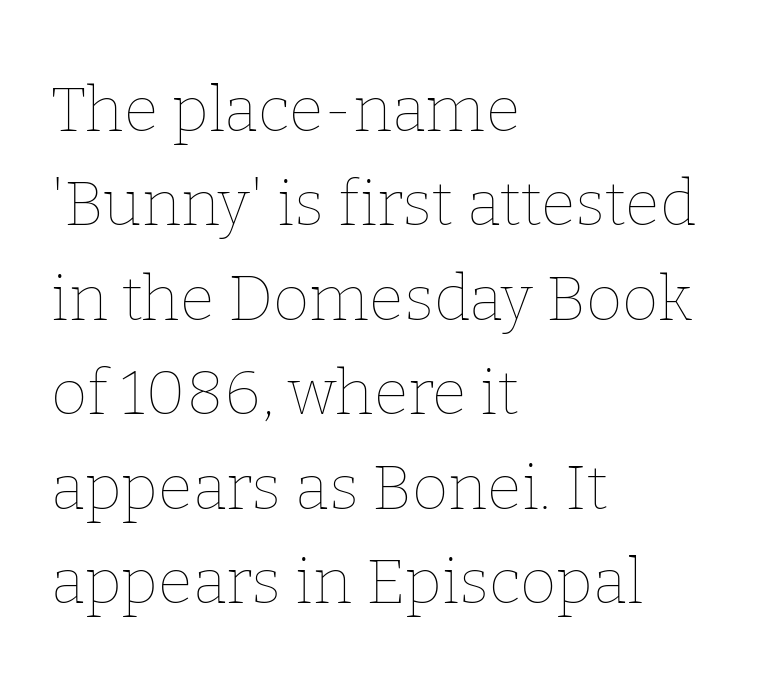
{"italic": "no", "bold": "no", "weight": "thin", "width": "normal", "stroke_contrast": "low", "x_height": "medium", "monospaced": "no", "underline": "no", "align": "left", "line_spacing": "normal", "line_spacing_ratio": 1.5, "letter_spacing": "normal", "letter_spacing_em": 0.0, "glyph_px": 63}
